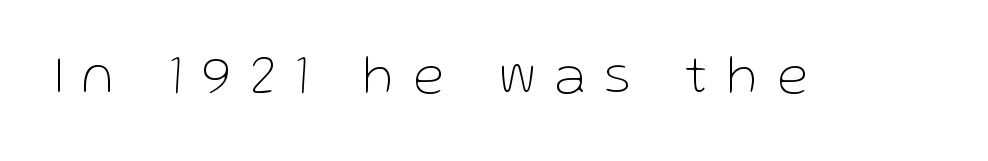
{"serif": "no", "italic": "no", "bold": "no", "weight": "thin", "width": "normal", "stroke_contrast": "low", "x_height": "medium", "monospaced": "no", "underline": "no", "letter_spacing": "wide", "letter_spacing_em": 0.36, "glyph_px": 56}
